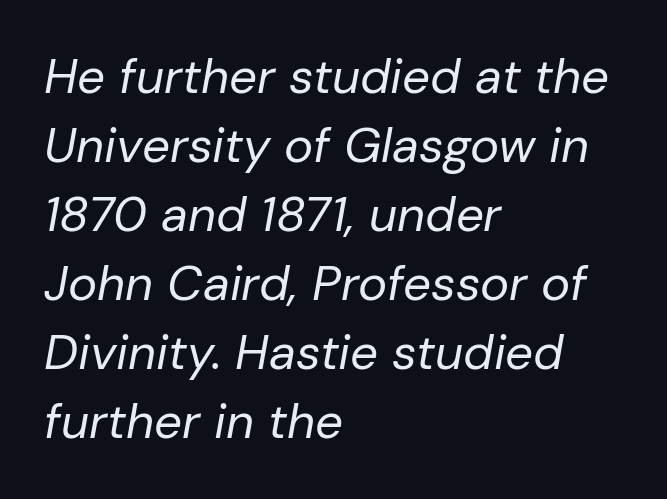
Horizontal bands of white between lines are of average thickness. Italic: yes, the glyphs are oblique. The gap between lines stays unmarked. The passage is arranged the way most books set body copy — flush left. A typesetter would call this zero additional tracking.
